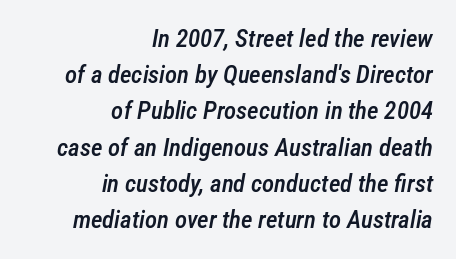
The paragraph has a hard right edge and a soft left edge. Nobody drew a line under any word here. Default kerning and tracking; the words read as compact shapes. Moderately thickened strokes mark this as semibold type.
